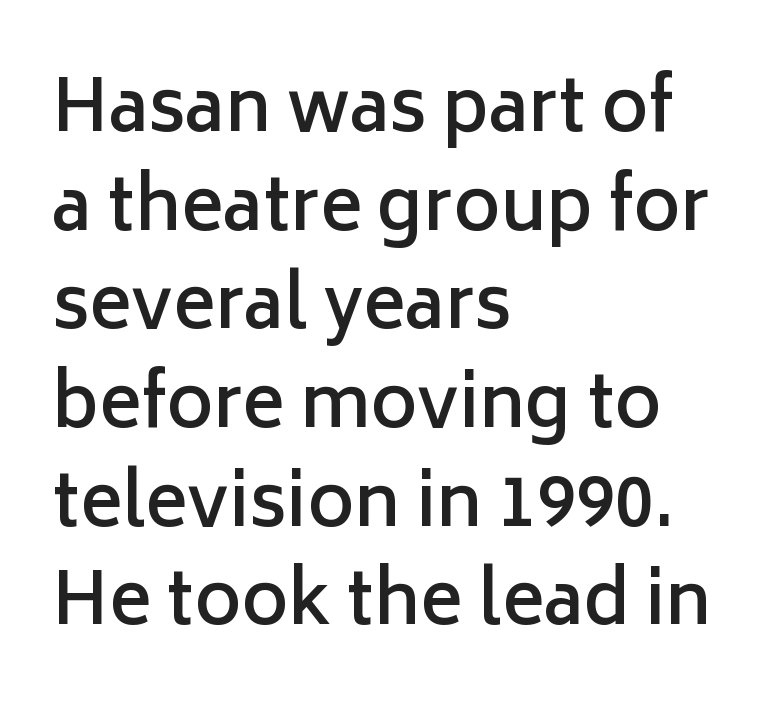
The image shows 71 px semibold sans-serif type, upright; set left-aligned, normal line spacing (1.39x), normal letter spacing, not underlined; low stroke contrast and a medium x-height.
